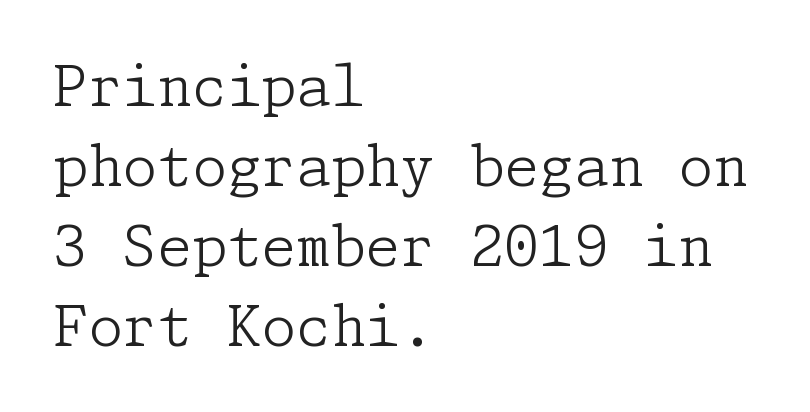
The image shows 56 px light serif type, upright; set left-aligned, normal line spacing (1.43x), normal letter spacing, not underlined; low stroke contrast and a medium x-height.
